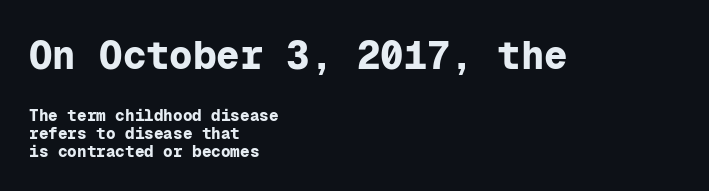
{"serif": "no", "italic": "no", "bold": "yes", "weight": "bold", "width": "normal", "stroke_contrast": "low", "x_height": "medium", "monospaced": "yes", "underline": "no", "align": "left", "line_spacing": "tight", "line_spacing_ratio": 1.12, "letter_spacing": "normal", "letter_spacing_em": 0.0, "larger_block": "first", "size_ratio": 2.44, "glyph_px": 39}
